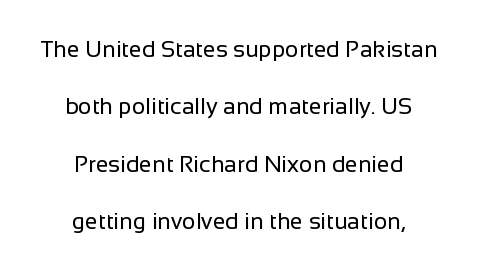
Bare-footed words on every line. The type sits square on the baseline with zero lean. The face used here is rendered with its standard letterfit. Baseline-to-baseline distance is far greater than the letter height. On a weight scale, this lands at 450 or below. Reading down the block, each line starts at a different indent, mirrored at its end.
